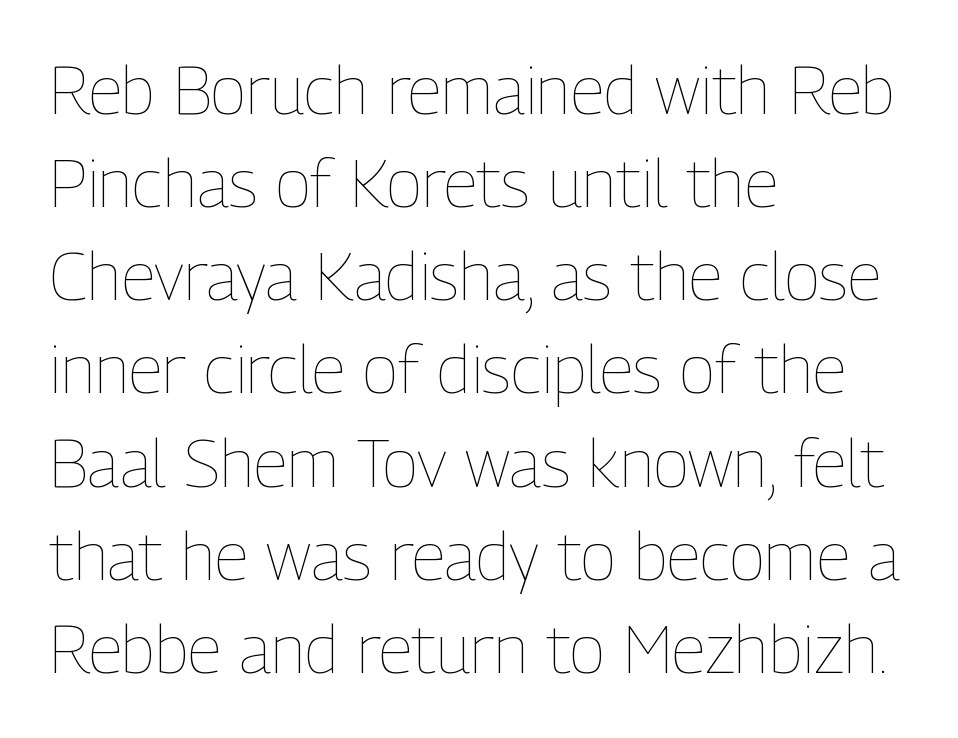
The rendering uses natural spacing where letterforms have individual widths. This sample uses an upright cut, with every glyph sitting square on the baseline. Each new line begins a customary step beneath the previous one. Spacing between characters is what you'd get straight out of the box.
